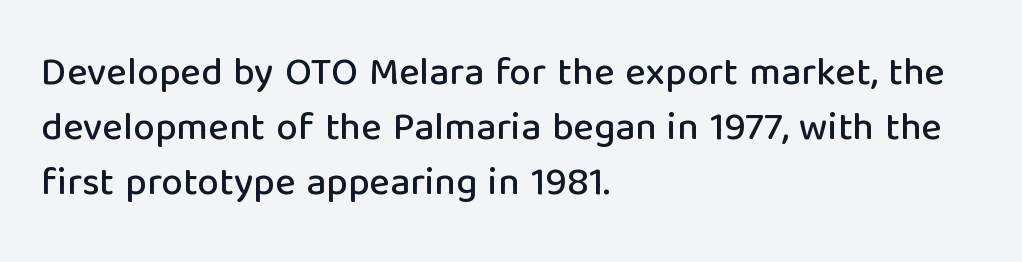
Note the varied advance widths — an 'i' is clearly narrower than an 'm'. The letterforms sit shoulder to shoulder at normal distance. Compared with a centered layout, this one pins lines to the left instead. The words here are not underlined.
